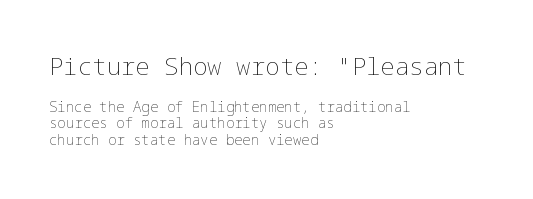
{"italic": "no", "bold": "no", "underline": "no", "align": "left", "line_spacing_ratio": 1.18, "letter_spacing": "normal", "letter_spacing_em": 0.0, "larger_block": "first", "size_ratio": 1.71, "glyph_px": 24}
